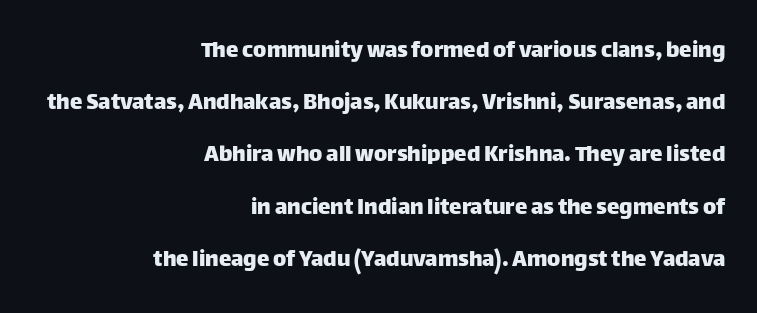
The image shows 25 px text type, upright; set right-aligned, loose line spacing (2.09x), normal letter spacing, not underlined.
